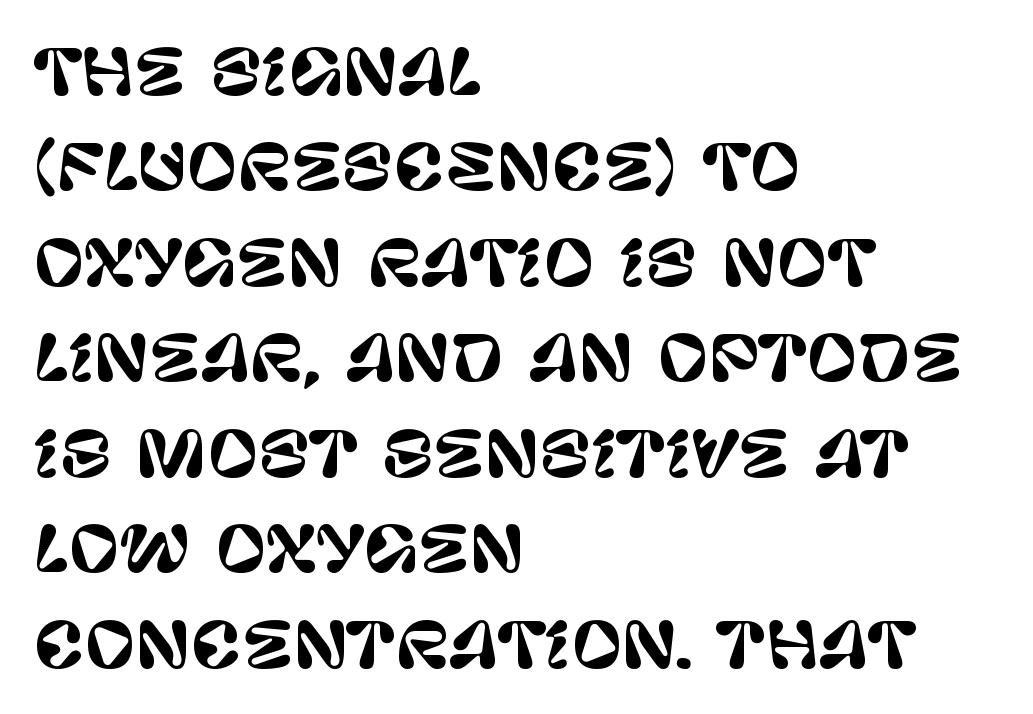
Compared with typical paragraphs, the rows here are spaced about the same. Character widths vary here, with narrow letters taking less room than wide ones. Are there feet on the stems? There aren't — it's a sans. Default kerning and tracking; the words read as compact shapes. The space directly below the letters is spotless. Each line starts at the same left margin while the right side varies.
